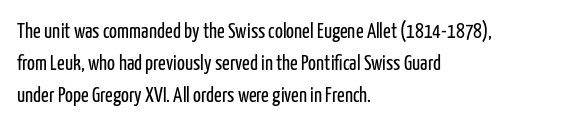
The image shows 21 px text type, upright; set left-aligned, normal line spacing (1.52x), normal letter spacing, not underlined.
